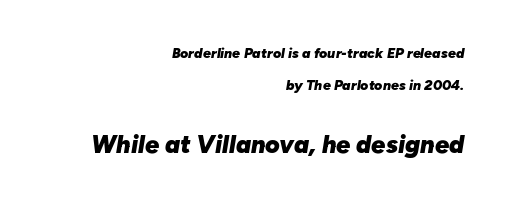
The image shows 25 px bold type, italic (leaning right); set right-aligned, loose line spacing (2.32x), normal letter spacing, not underlined; the second (bottom) block is 1.79x larger.
